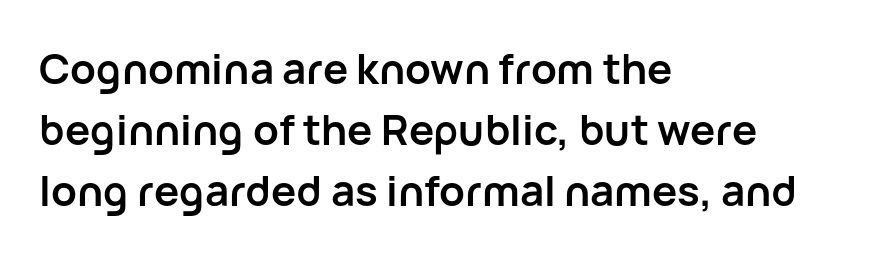
Q: Is the text bold? A: Yes.
Q: Is the text italic (slanted)? A: No, it is upright.
Q: Is the typeface a serif or a sans-serif typeface? A: Sans-serif.
Q: Is the text underlined? A: No.
Q: How is the paragraph aligned? A: Left-aligned.
Q: Is the spacing between letters normal or unusually wide? A: Normal.
Q: Is the spacing between lines tight, normal or loose? A: Normal.
Q: Width (condensed, normal, or wide)? A: Normal.
Q: Stroke contrast? A: Low.
Q: x-height? A: Medium.
Q: Monospaced? A: No.
